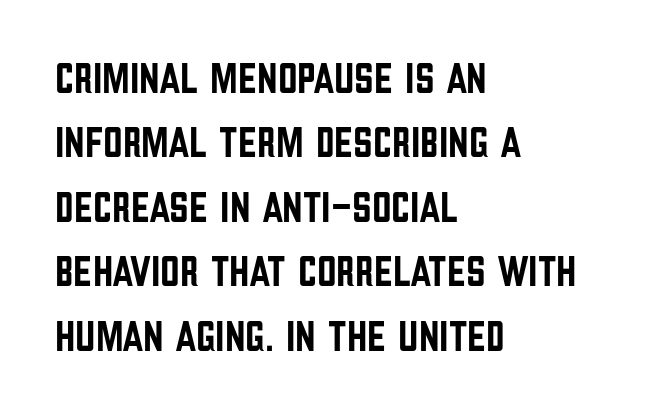
The image shows 43 px condensed sans-serif type, upright; set left-aligned, normal line spacing (1.5x), normal letter spacing, not underlined; low stroke contrast and a large x-height.
